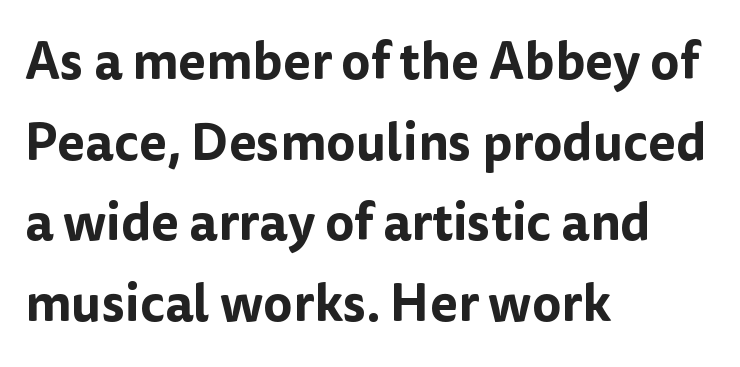
The image shows 51 px sans-serif type, upright; set left-aligned, normal line spacing (1.58x), normal letter spacing, not underlined; low stroke contrast and a medium x-height.
